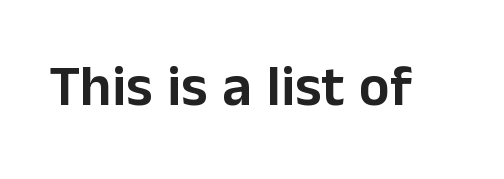
The image shows 57 px sans-serif type, upright; set normal letter spacing, not underlined; low stroke contrast and a medium x-height.
